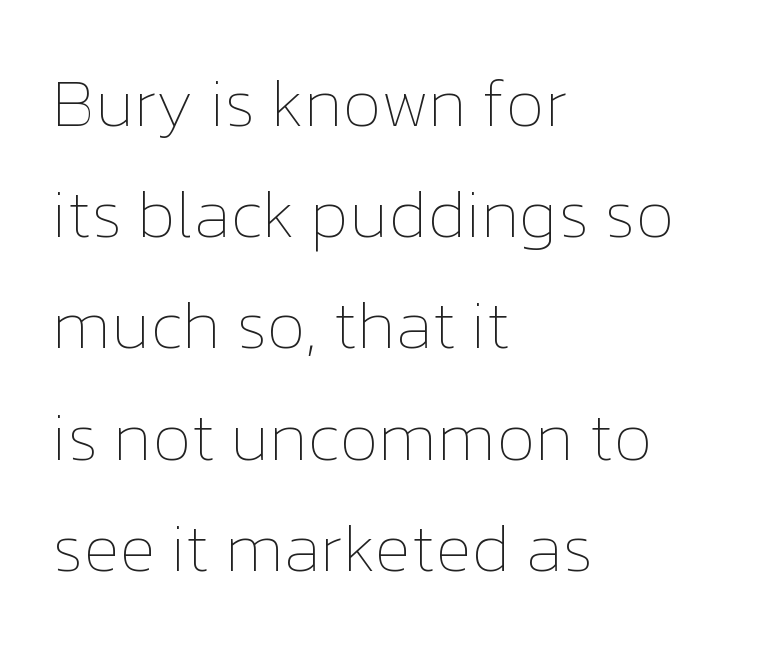
{"italic": "no", "bold": "no", "weight": "thin", "width": "normal", "stroke_contrast": "low", "x_height": "medium", "monospaced": "no", "underline": "no", "align": "left", "line_spacing": "normal", "line_spacing_ratio": 1.66, "letter_spacing": "normal", "letter_spacing_em": 0.0, "glyph_px": 67}
